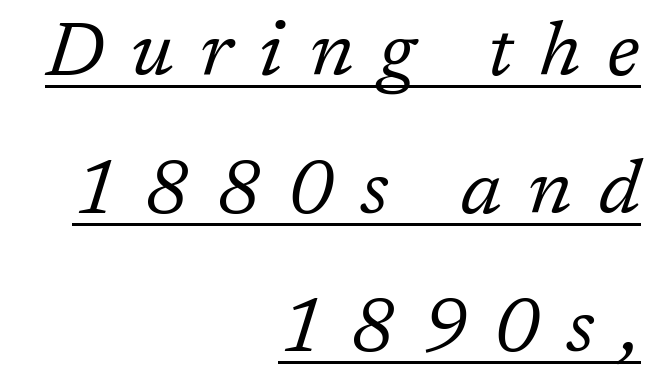
Yep, those are serifs on the letters. Tracking value appears strongly positive — letters spread wide. What decoration does the sample have? An underline. Tall strokes in this sample are angled rather than plumb. The face used here is proportionally spaced, like ordinary book or web type.
